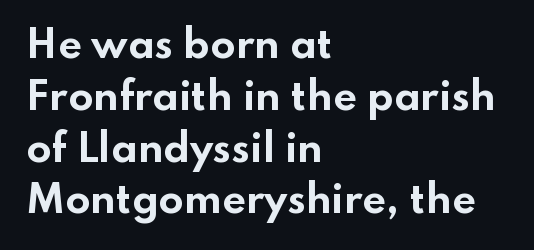
Q: Is the text bold? A: Yes.
Q: Is the text italic (slanted)? A: No, it is upright.
Q: Is the typeface a serif or a sans-serif typeface? A: Sans-serif.
Q: Is the text underlined? A: No.
Q: How is the paragraph aligned? A: Left-aligned.
Q: Is the spacing between letters normal or unusually wide? A: Normal.
Q: Is the spacing between lines tight, normal or loose? A: Normal.
Q: Width (condensed, normal, or wide)? A: Wide.
Q: Stroke contrast? A: Low.
Q: x-height? A: Small.
Q: Monospaced? A: No.
